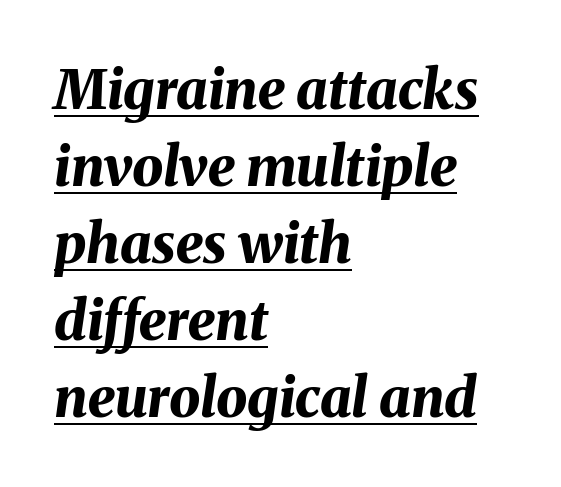
Each line of the rendering has a horizontal stroke beneath the glyphs. Look at the stroke-to-counter ratio: heavy, a bold. Does the leading feel generous? No, just average. The compositor pushed each line to the left boundary. Look at the tracking — it's just the regular setting, nothing added. Italic? Definitely — the glyphs are oblique.
